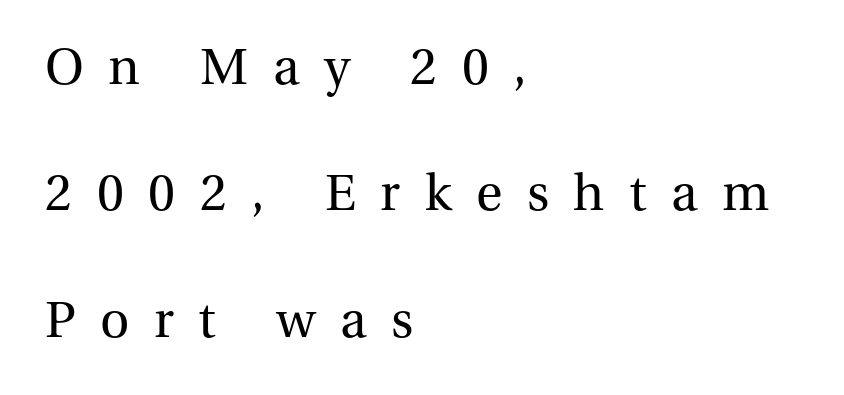
{"serif": "yes", "italic": "no", "bold": "no", "weight": "regular", "width": "normal", "stroke_contrast": "medium", "x_height": "medium", "monospaced": "no", "underline": "no", "align": "left", "line_spacing": "loose", "line_spacing_ratio": 2.48, "letter_spacing": "wide", "letter_spacing_em": 0.48, "glyph_px": 51}
